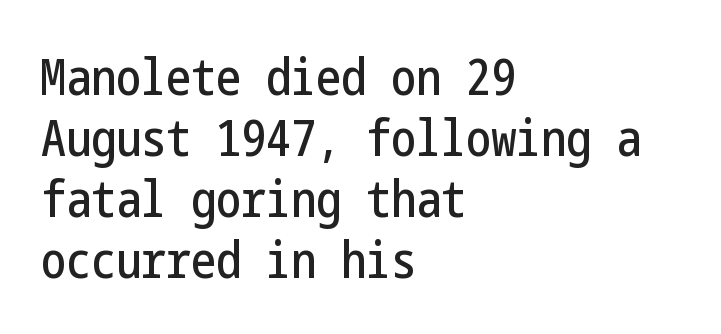
Q: Is the text italic (slanted)? A: No, it is upright.
Q: Is the typeface a serif or a sans-serif typeface? A: Sans-serif.
Q: Is the text underlined? A: No.
Q: How is the paragraph aligned? A: Left-aligned.
Q: Is the spacing between letters normal or unusually wide? A: Normal.
Q: Width (condensed, normal, or wide)? A: Condensed.
Q: Stroke contrast? A: Low.
Q: x-height? A: Medium.
